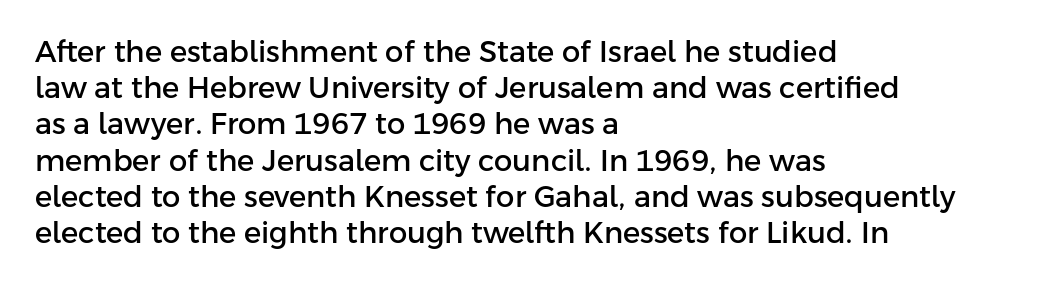
{"serif": "no", "italic": "no", "width": "normal", "stroke_contrast": "low", "x_height": "medium", "monospaced": "no", "underline": "no", "align": "left", "line_spacing": "normal", "line_spacing_ratio": 1.25, "letter_spacing": "normal", "letter_spacing_em": 0.0, "glyph_px": 29}
